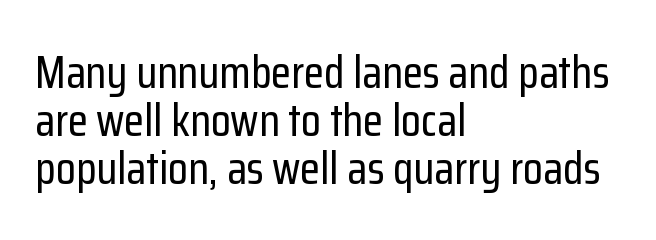
The image shows 46 px condensed sans-serif type, upright; set left-aligned, tight line spacing (1.04x), normal letter spacing, not underlined; low stroke contrast and a medium x-height.
